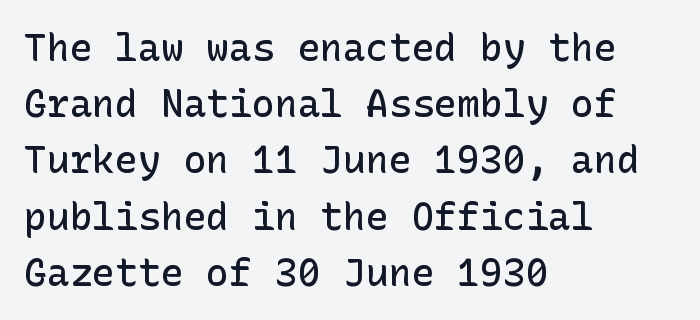
The image shows 38 px semibold sans-serif type, upright; set left-aligned, normal line spacing (1.48x), normal letter spacing, not underlined; low stroke contrast and a medium x-height.
